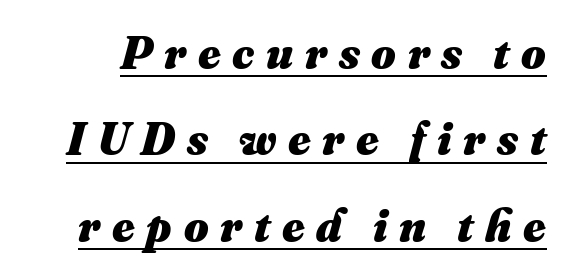
The image shows 47 px heavy type; set line spacing 1.84x, unusually wide letter spacing (+0.25 em), underlined; medium stroke contrast and a small x-height.
